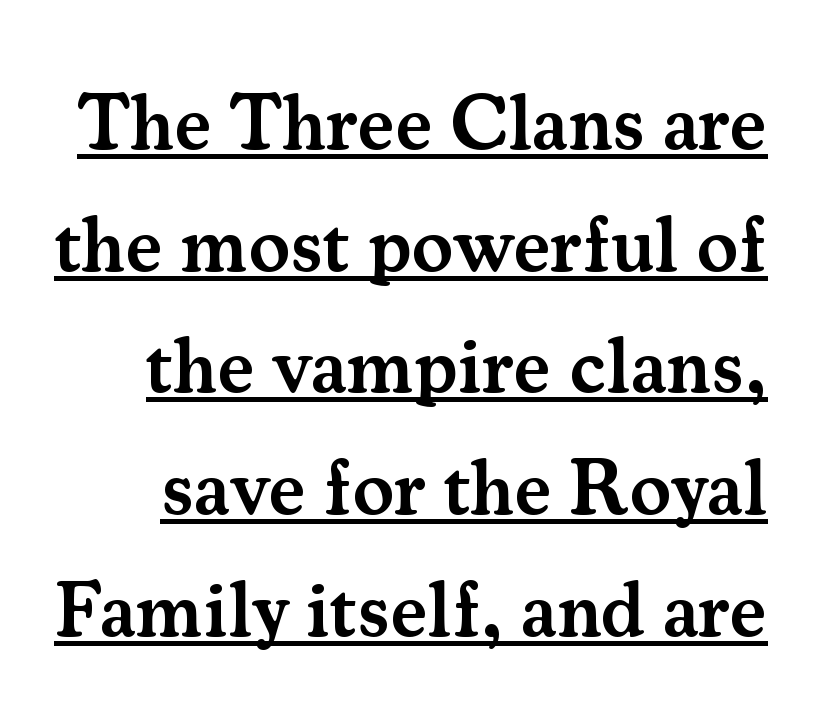
The face used here appears with an underline applied. You can tell from the footed stems that serif type was used. Proportional: the letters do not fall into vertical columns. No extra tracking has been applied to these lines.
